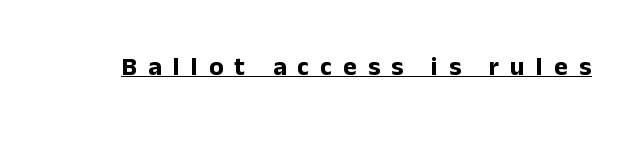
{"italic": "no", "bold": "yes", "underline": "yes", "letter_spacing": "wide", "letter_spacing_em": 0.43, "glyph_px": 26}
